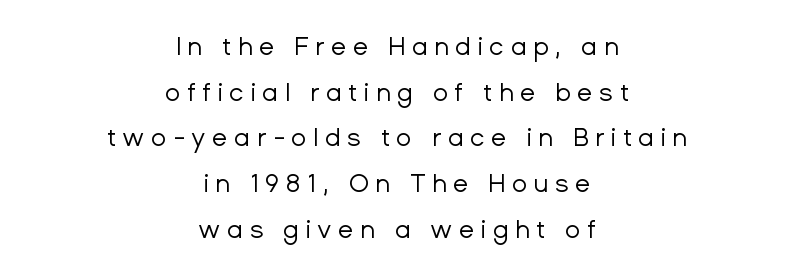
These lines stack symmetrically, like a column narrowing and widening about its center. Unbolded letterforms with no extra heft. The space beneath each line is pristine and unruled. Spacing between characters has been opened up far beyond the box default.
